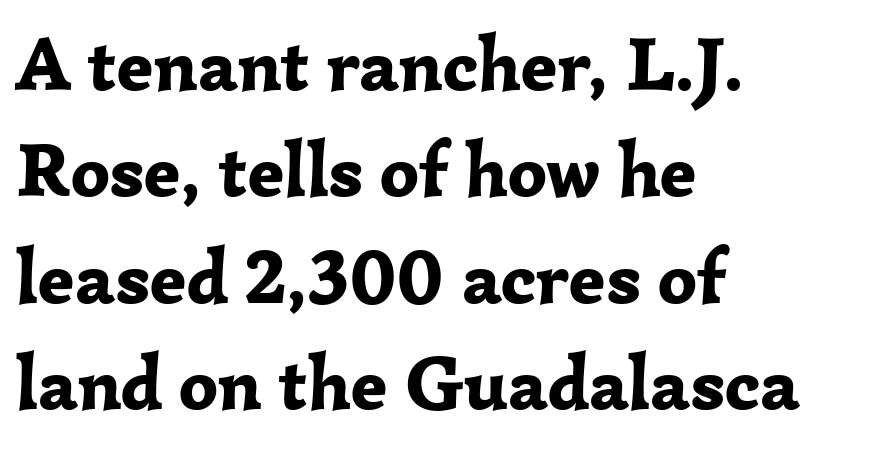
A typesetter would call this proportional, since set widths differ per character. The space beneath each line is pristine and unruled. Does the weight exceed regular? Yes, all the way to bold. Ordinary non-slanted type is in use. The leading is moderate, giving the passage an even texture.
